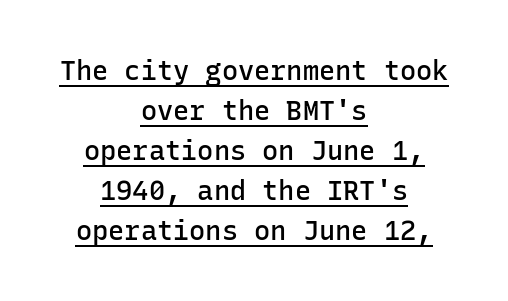
The image shows 27 px text type, upright; set centered, normal line spacing (1.48x), normal letter spacing, underlined.
